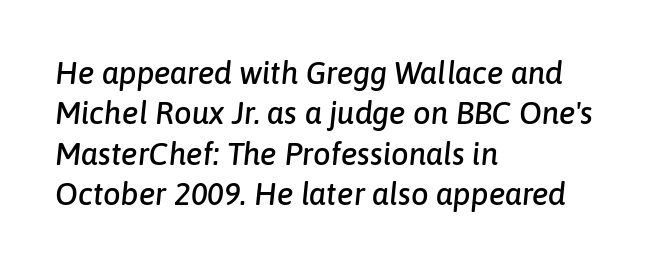
{"italic": "yes", "lean": "right", "slant_degrees": 6, "width": "normal", "stroke_contrast": "low", "x_height": "medium", "monospaced": "no", "underline": "no", "align": "left", "line_spacing": "normal", "line_spacing_ratio": 1.3, "letter_spacing": "normal", "letter_spacing_em": 0.0, "glyph_px": 31}
